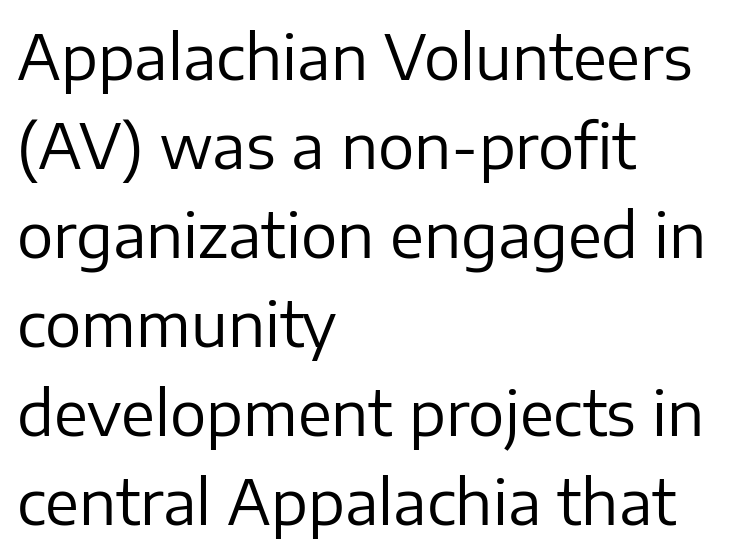
{"serif": "no", "italic": "no", "bold": "no", "weight": "regular", "width": "normal", "stroke_contrast": "low", "x_height": "medium", "monospaced": "no", "underline": "no", "align": "left", "line_spacing": "normal", "line_spacing_ratio": 1.46, "letter_spacing": "normal", "letter_spacing_em": 0.0, "glyph_px": 61}
